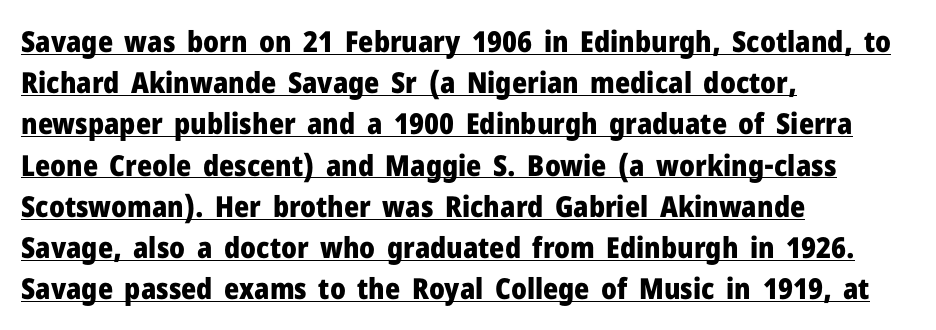
The image shows 29 px heavy sans-serif type, upright; set left-aligned, normal line spacing (1.42x), normal letter spacing, underlined; low stroke contrast and a medium x-height.
